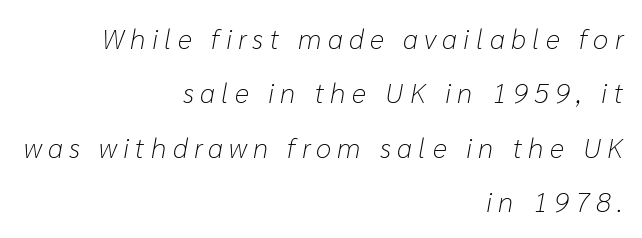
The typography opts for an oblique posture over an upright one. The rendering uses natural spacing where letterforms have individual widths. One glance says open: line gaps are wider than usual. Words float on clear page, feet unadorned. The weight would be labelled regular, book, light, or lighter still.
